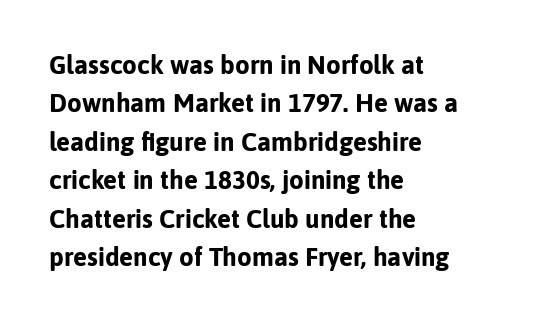
{"italic": "no", "bold": "yes", "underline": "no", "align": "left", "line_spacing": "normal", "line_spacing_ratio": 1.48, "letter_spacing": "normal", "letter_spacing_em": 0.0, "glyph_px": 26}
